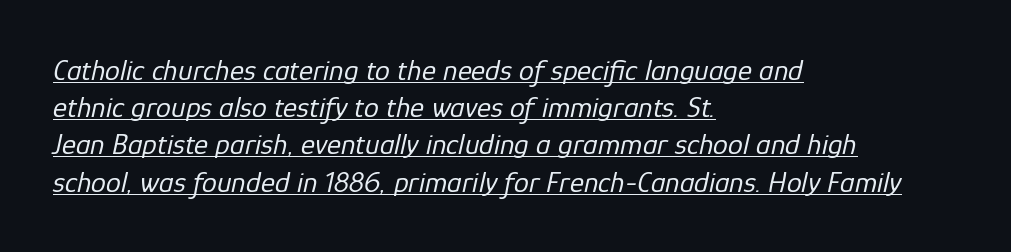
{"italic": "yes", "lean": "right", "slant_degrees": 12, "bold": "no", "weight": "regular", "width": "normal", "stroke_contrast": "low", "x_height": "medium", "monospaced": "no", "underline": "yes", "align": "left", "line_spacing_ratio": 1.24, "letter_spacing": "normal", "letter_spacing_em": 0.0, "glyph_px": 30}
